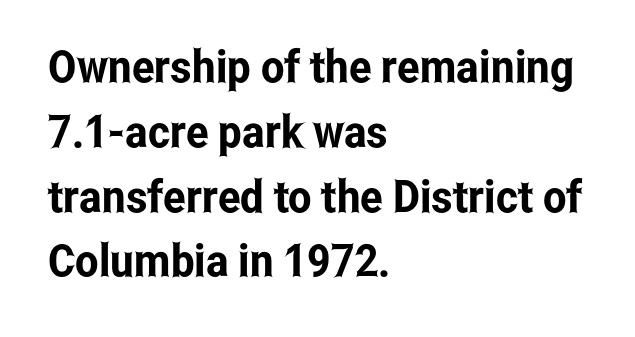
{"serif": "no", "italic": "no", "width": "condensed", "stroke_contrast": "low", "x_height": "medium", "monospaced": "no", "underline": "no", "align": "left", "line_spacing": "normal", "line_spacing_ratio": 1.44, "letter_spacing": "normal", "letter_spacing_em": 0.0, "glyph_px": 45}
